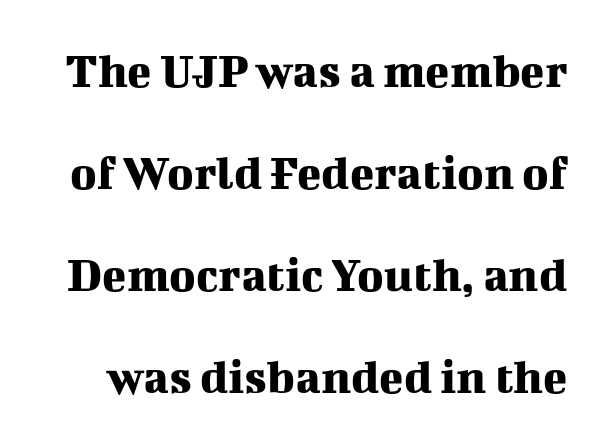
Q: Is the text italic (slanted)? A: No, it is upright.
Q: Is the typeface a serif or a sans-serif typeface? A: Serif.
Q: Is the text underlined? A: No.
Q: Is the spacing between letters normal or unusually wide? A: Normal.
Q: Is the spacing between lines tight, normal or loose? A: Loose.
Q: Width (condensed, normal, or wide)? A: Normal.
Q: Stroke contrast? A: Medium.
Q: x-height? A: Medium.
Q: Monospaced? A: No.
